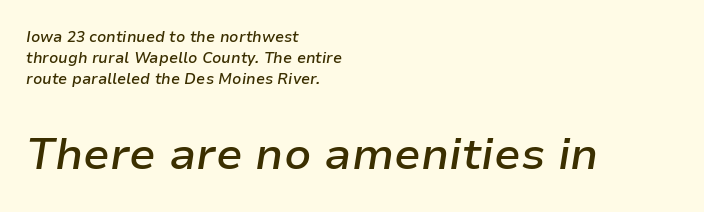
This sample has the flowing, uneven cadence of proportional lettering. The face used here is rendered with its standard letterfit. Observe the lean: these are italic letterforms. The letters are semibold — heavier than regular but short of a full bold. The space beneath each line is pristine and unruled.
